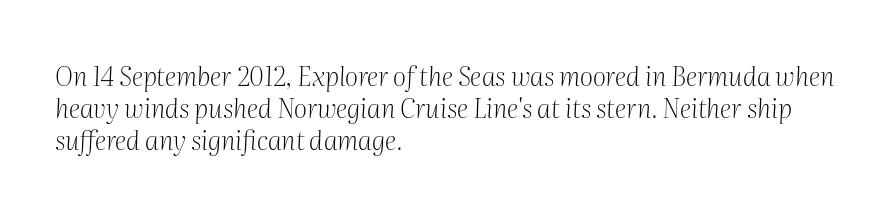
The image shows 26 px text type, italic (leaning right); set left-aligned, line spacing 1.23x, normal letter spacing, not underlined.
